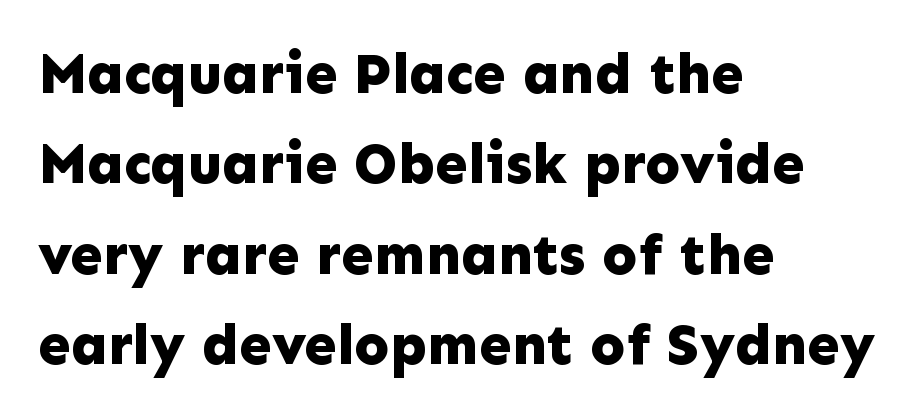
The image shows 58 px bold sans-serif type, upright; set left-aligned, normal line spacing (1.56x), normal letter spacing, not underlined; low stroke contrast and a medium x-height.
